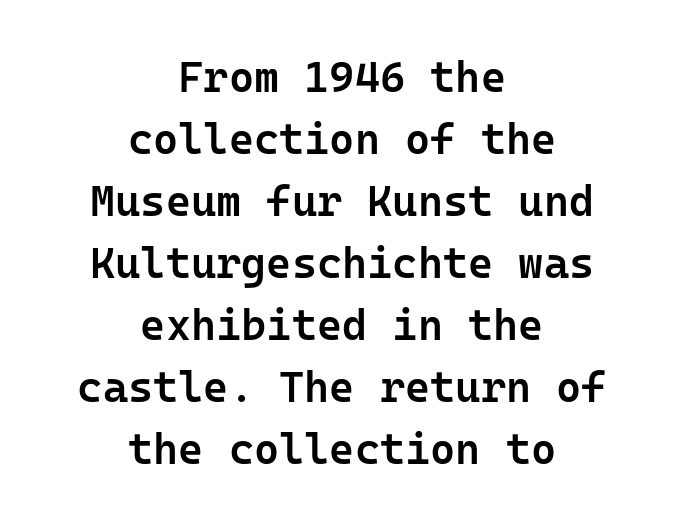
The rendering uses a semibold face; strokes are thickened but not to full bold. The foot of each line stays bare and open. Observe the absence of serifs on each vertical stroke in this sample. Unlike italic type, these characters show no tilt at all.
